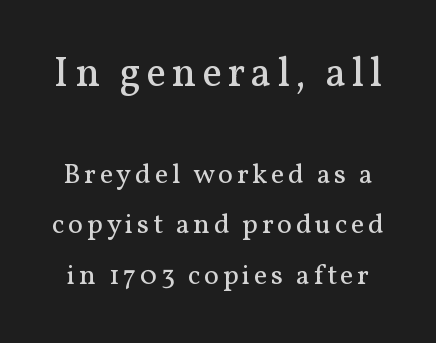
Type style note: has serifs. Note the varied advance widths — an 'i' is clearly narrower than an 'm'. Nothing heavy about these letters — not bold at all. Size contrast runs from large at the top to small at the bottom.
